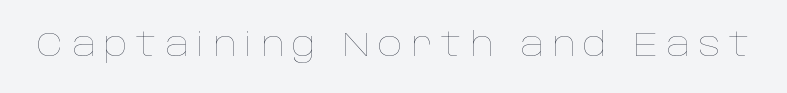
Q: Is the text bold? A: No.
Q: Is the text italic (slanted)? A: No, it is upright.
Q: Is the text underlined? A: No.
Q: Is the spacing between letters normal or unusually wide? A: Unusually wide.
Q: Width (condensed, normal, or wide)? A: Normal.
Q: Stroke contrast? A: Low.
Q: x-height? A: Large.
Q: Monospaced? A: No.
